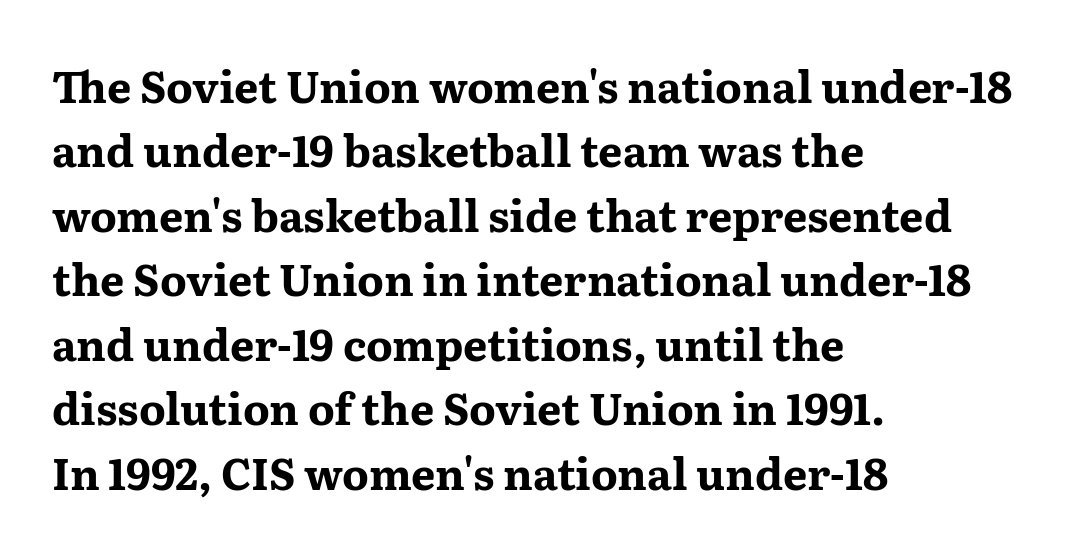
Q: Is the text bold? A: Yes.
Q: Is the text italic (slanted)? A: No, it is upright.
Q: Is the typeface a serif or a sans-serif typeface? A: Serif.
Q: Is the text underlined? A: No.
Q: How is the paragraph aligned? A: Left-aligned.
Q: Is the spacing between letters normal or unusually wide? A: Normal.
Q: Is the spacing between lines tight, normal or loose? A: Normal.
Q: Width (condensed, normal, or wide)? A: Wide.
Q: Stroke contrast? A: Medium.
Q: x-height? A: Medium.
Q: Monospaced? A: No.
